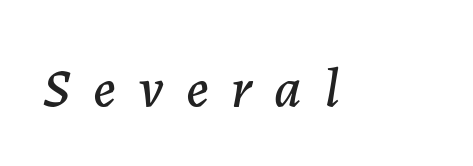
Q: Is the text italic (slanted)? A: Yes, it leans right by about 7 degrees.
Q: Is the text underlined? A: No.
Q: Is the spacing between letters normal or unusually wide? A: Unusually wide.
Q: Width (condensed, normal, or wide)? A: Normal.
Q: Stroke contrast? A: Low.
Q: x-height? A: Medium.
Q: Monospaced? A: No.
